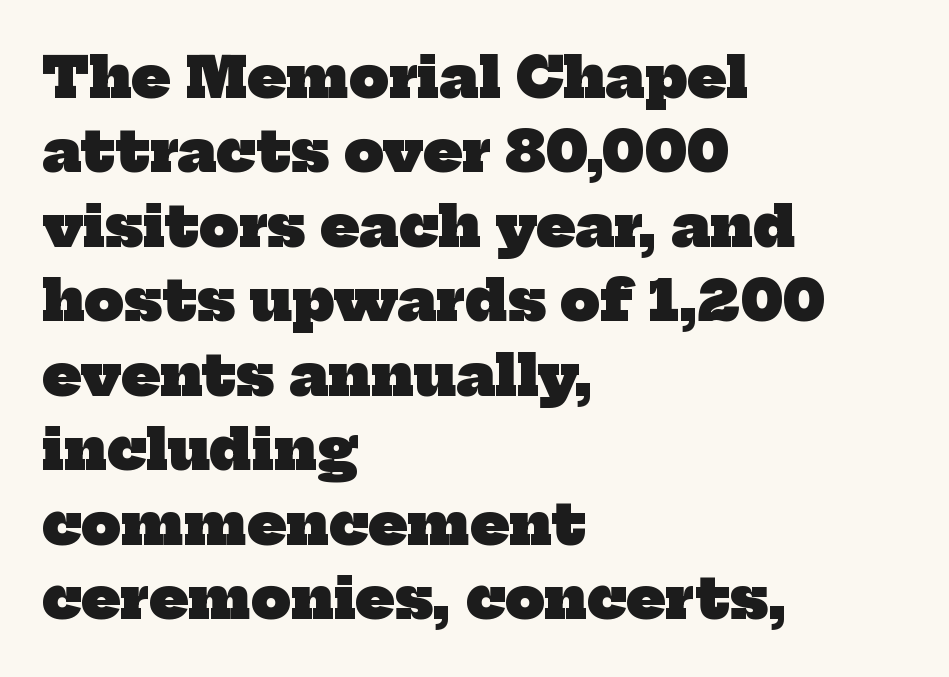
Q: Is the text bold? A: Yes.
Q: Is the typeface a serif or a sans-serif typeface? A: Serif.
Q: Is the text underlined? A: No.
Q: How is the paragraph aligned? A: Left-aligned.
Q: Is the spacing between letters normal or unusually wide? A: Normal.
Q: Is the spacing between lines tight, normal or loose? A: Normal.
Q: Width (condensed, normal, or wide)? A: Normal.
Q: Stroke contrast? A: Low.
Q: x-height? A: Medium.
Q: Monospaced? A: No.
